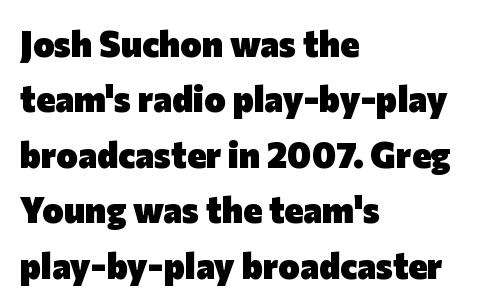
Q: Is the text bold? A: Yes.
Q: Is the text italic (slanted)? A: No, it is upright.
Q: Is the typeface a serif or a sans-serif typeface? A: Sans-serif.
Q: Is the text underlined? A: No.
Q: How is the paragraph aligned? A: Left-aligned.
Q: Is the spacing between letters normal or unusually wide? A: Normal.
Q: Is the spacing between lines tight, normal or loose? A: Normal.
Q: Width (condensed, normal, or wide)? A: Normal.
Q: Stroke contrast? A: Low.
Q: x-height? A: Medium.
Q: Monospaced? A: No.
